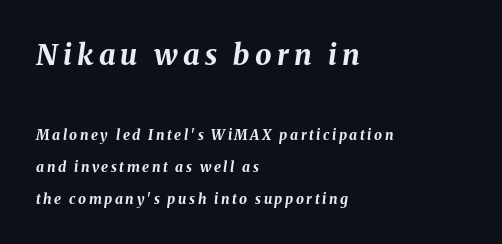
{"italic": "yes", "lean": "right", "slant_degrees": 8, "bold": "yes", "weight": "bold", "width": "normal", "stroke_contrast": "medium", "x_height": "medium", "monospaced": "no", "underline": "no", "align": "left", "line_spacing": "loose", "line_spacing_ratio": 2.29, "larger_block": "first", "size_ratio": 2.07, "glyph_px": 29}
